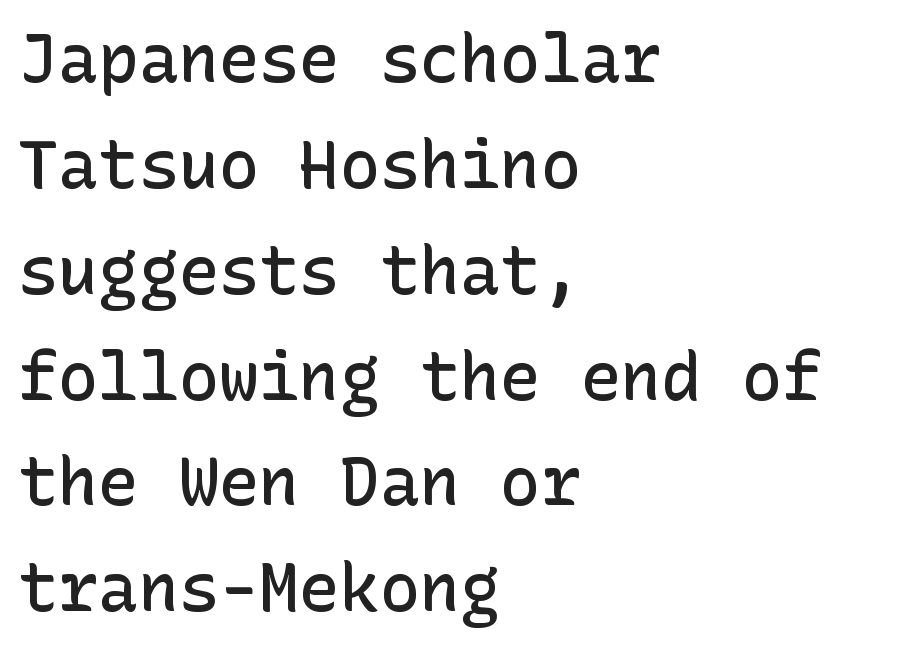
The image shows 67 px semibold sans-serif type, upright; set left-aligned, normal line spacing (1.58x), normal letter spacing, not underlined; low stroke contrast and a medium x-height.
